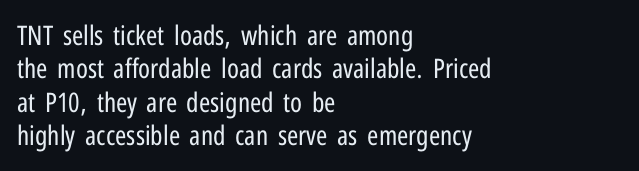
Q: Is the text bold? A: No.
Q: Is the text italic (slanted)? A: No, it is upright.
Q: Is the text underlined? A: No.
Q: How is the paragraph aligned? A: Left-aligned.
Q: Is the spacing between letters normal or unusually wide? A: Normal.
